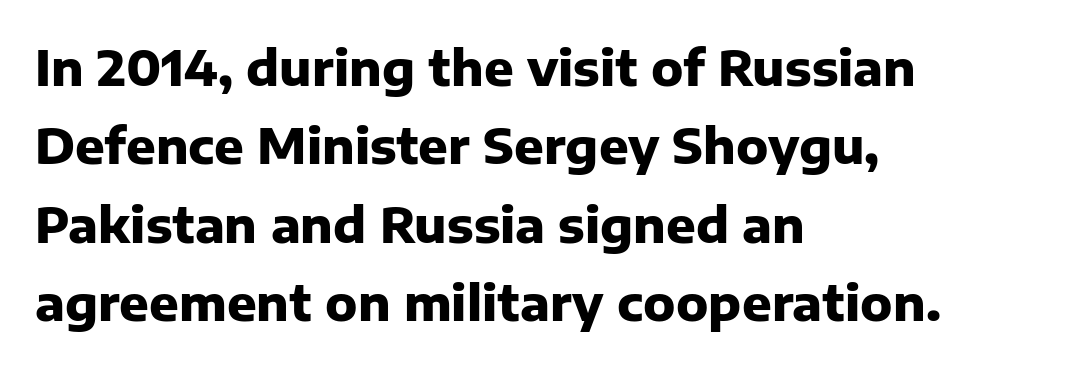
{"serif": "no", "italic": "no", "bold": "yes", "weight": "heavy", "width": "normal", "stroke_contrast": "low", "x_height": "medium", "monospaced": "no", "underline": "no", "align": "left", "line_spacing": "normal", "line_spacing_ratio": 1.6, "letter_spacing": "normal", "letter_spacing_em": 0.0, "glyph_px": 49}
